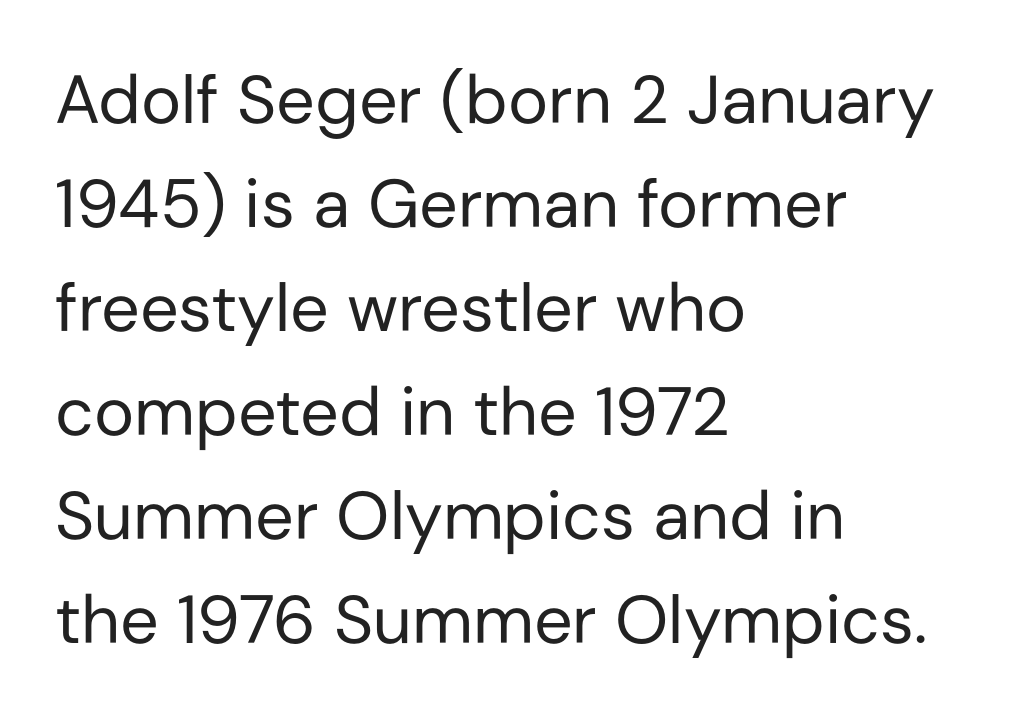
{"serif": "no", "italic": "no", "bold": "no", "weight": "regular", "width": "normal", "stroke_contrast": "low", "x_height": "medium", "monospaced": "no", "underline": "no", "align": "left", "line_spacing": "normal", "line_spacing_ratio": 1.53, "letter_spacing": "normal", "letter_spacing_em": 0.0, "glyph_px": 68}
